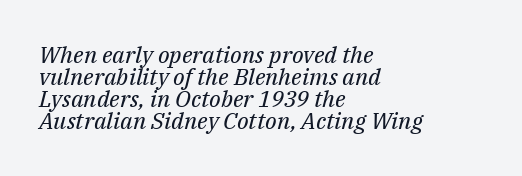
The image shows 23 px text type, italic (leaning right); set left-aligned, tight line spacing (0.96x), normal letter spacing, not underlined.
